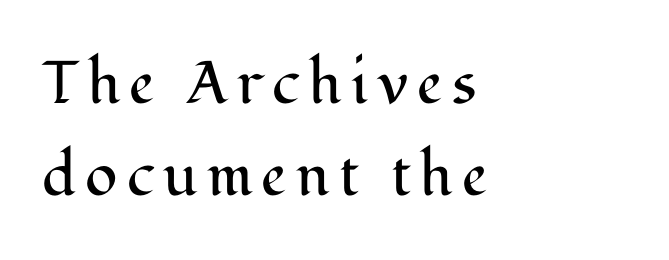
The image shows 60 px regular-weight serif type, upright; set left-aligned, normal line spacing (1.53x), not underlined; medium stroke contrast and a medium x-height.
